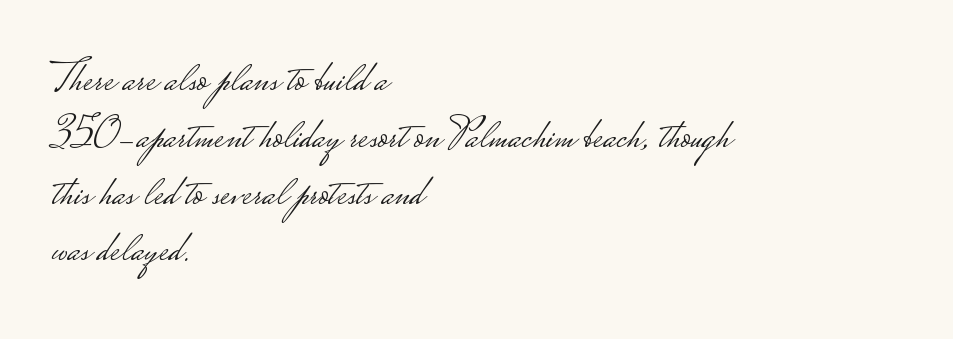
Nobody drew a line under any word here. Here the glyphs are tracked normally, forming tight word shapes. Looks like regular typesetting: each glyph gets only the width it needs. The passage is arranged the way most books set body copy — flush left.
